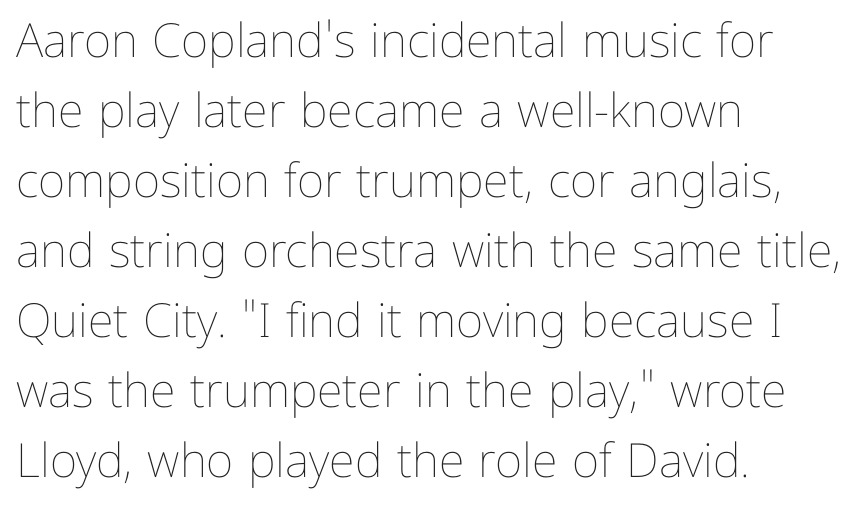
The image shows 47 px thin type, upright; set left-aligned, normal line spacing (1.49x), normal letter spacing, not underlined; low stroke contrast and a medium x-height.
